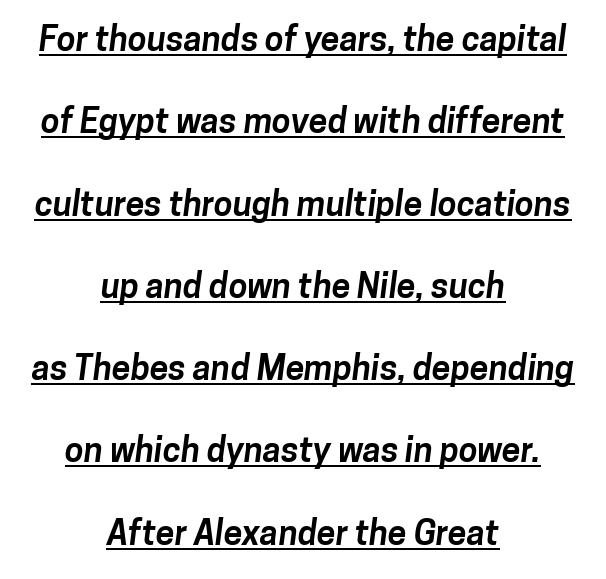
The image shows 34 px bold sans-serif type; set centered, loose line spacing (2.42x), normal letter spacing, underlined; low stroke contrast and a medium x-height.
